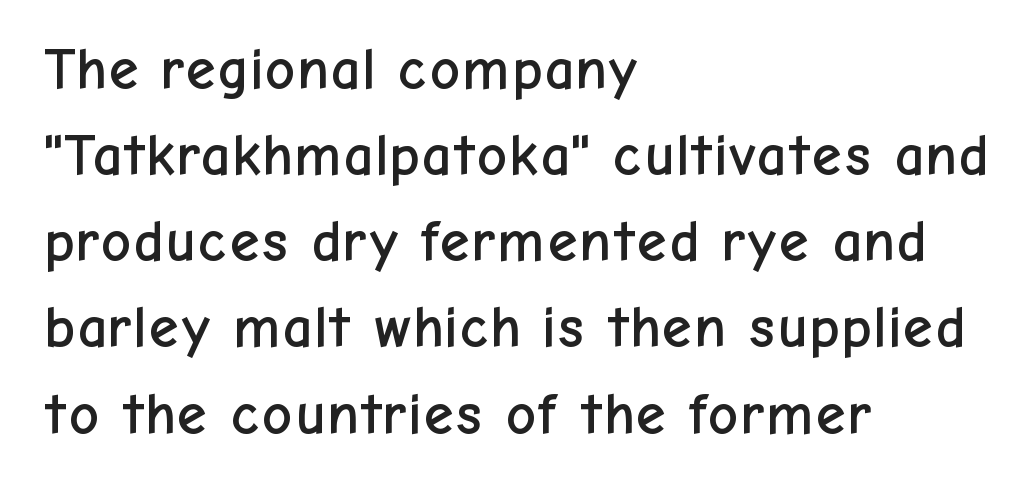
Q: Is the text italic (slanted)? A: No, it is upright.
Q: Is the typeface a serif or a sans-serif typeface? A: Sans-serif.
Q: Is the text underlined? A: No.
Q: How is the paragraph aligned? A: Left-aligned.
Q: Is the spacing between letters normal or unusually wide? A: Normal.
Q: Is the spacing between lines tight, normal or loose? A: Normal.
Q: Width (condensed, normal, or wide)? A: Normal.
Q: Stroke contrast? A: Low.
Q: x-height? A: Medium.
Q: Monospaced? A: No.
